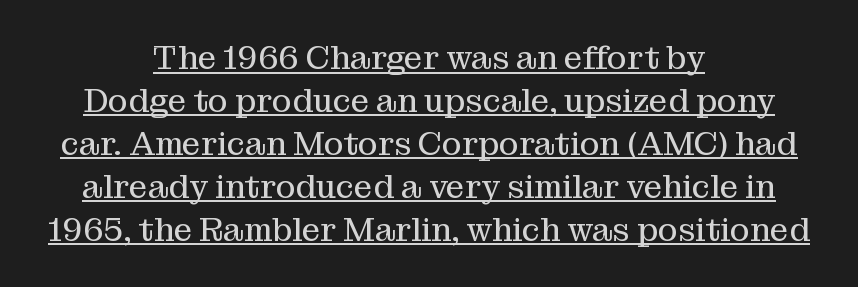
Q: Is the text bold? A: No.
Q: Is the text italic (slanted)? A: No, it is upright.
Q: Is the typeface a serif or a sans-serif typeface? A: Serif.
Q: Is the text underlined? A: Yes.
Q: How is the paragraph aligned? A: Centered.
Q: Is the spacing between letters normal or unusually wide? A: Normal.
Q: Is the spacing between lines tight, normal or loose? A: Normal.
Q: Width (condensed, normal, or wide)? A: Normal.
Q: Stroke contrast? A: Medium.
Q: x-height? A: Medium.
Q: Monospaced? A: No.
